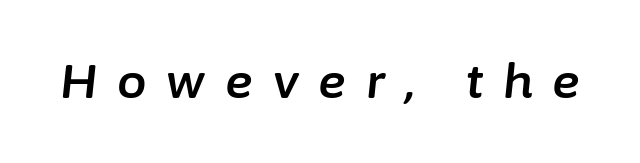
{"italic": "yes", "lean": "right", "slant_degrees": 6, "width": "normal", "stroke_contrast": "low", "x_height": "medium", "monospaced": "no", "underline": "no", "letter_spacing": "wide", "letter_spacing_em": 0.42, "glyph_px": 47}
